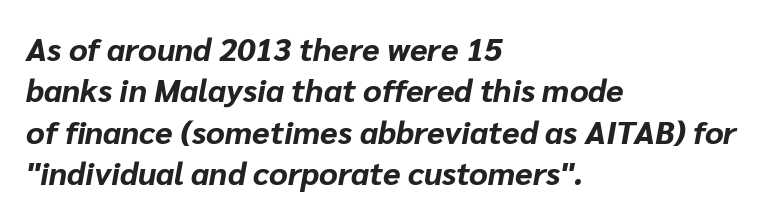
Q: Is the text bold? A: Yes.
Q: Is the text italic (slanted)? A: Yes, it leans right by about 10 degrees.
Q: Is the text underlined? A: No.
Q: How is the paragraph aligned? A: Left-aligned.
Q: Is the spacing between letters normal or unusually wide? A: Normal.
Q: Is the spacing between lines tight, normal or loose? A: Normal.
Q: Width (condensed, normal, or wide)? A: Normal.
Q: Stroke contrast? A: Low.
Q: x-height? A: Medium.
Q: Monospaced? A: No.
